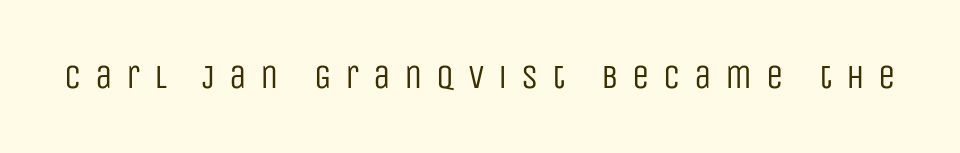
The image shows 35 px regular-weight, condensed sans-serif type, upright; set unusually wide letter spacing (+0.39 em), not underlined; low stroke contrast and a large x-height.
